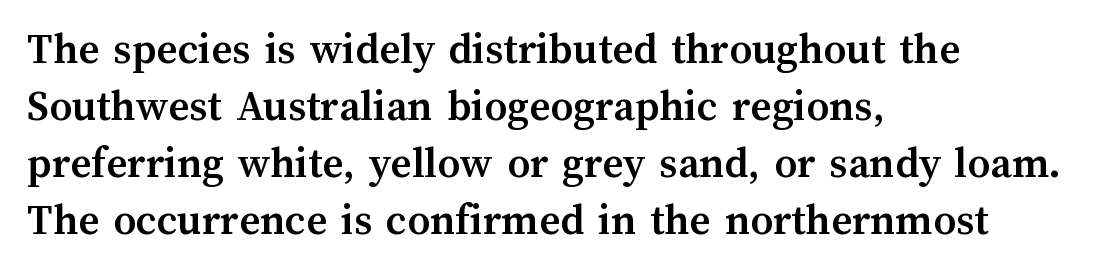
The image shows 45 px semibold type, upright; set left-aligned, normal line spacing (1.27x), normal letter spacing, not underlined; medium stroke contrast and a medium x-height.
